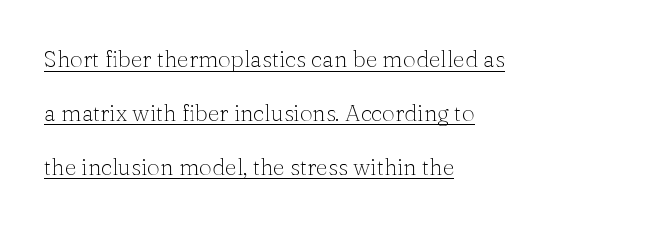
Posture: straight, roman, zero tilt. The passage shown has conventional tracking throughout. Quick note: underline on. The designer dialed line spacing up above the default. Stroke mass is kept to a normal reading level or below. Which margin do the lines hug? The left one — the right edge is uneven.
